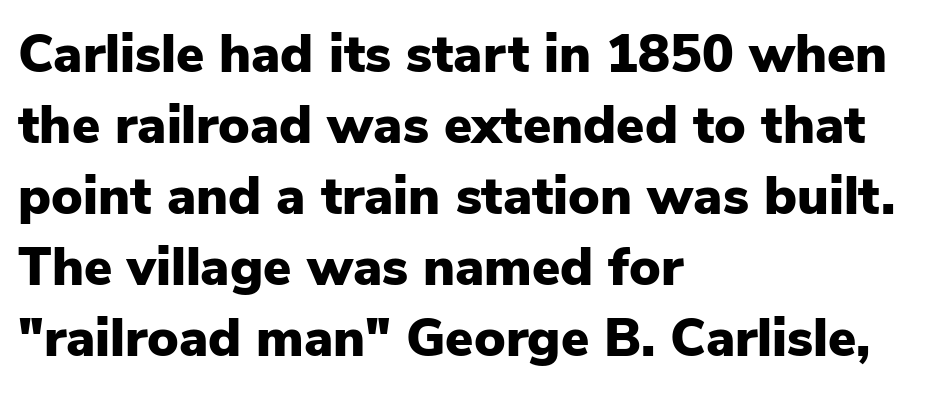
Q: Is the text bold? A: Yes.
Q: Is the text italic (slanted)? A: No, it is upright.
Q: Is the typeface a serif or a sans-serif typeface? A: Sans-serif.
Q: Is the text underlined? A: No.
Q: How is the paragraph aligned? A: Left-aligned.
Q: Is the spacing between letters normal or unusually wide? A: Normal.
Q: Is the spacing between lines tight, normal or loose? A: Normal.
Q: Width (condensed, normal, or wide)? A: Normal.
Q: Stroke contrast? A: Low.
Q: x-height? A: Medium.
Q: Monospaced? A: No.
